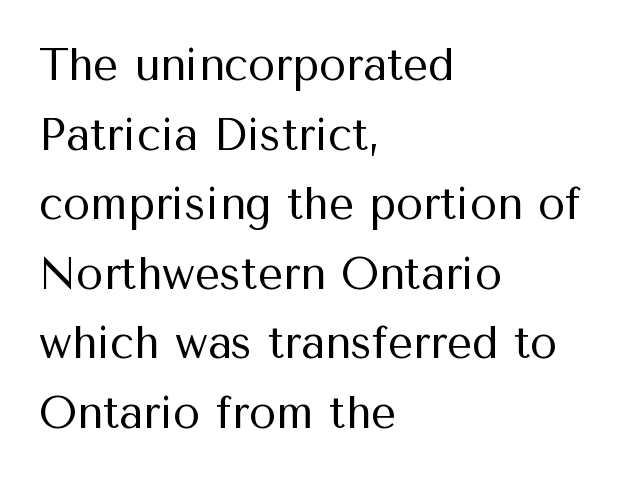
Q: Is the text bold? A: No.
Q: Is the text italic (slanted)? A: No, it is upright.
Q: Is the typeface a serif or a sans-serif typeface? A: Sans-serif.
Q: Is the text underlined? A: No.
Q: How is the paragraph aligned? A: Left-aligned.
Q: Is the spacing between letters normal or unusually wide? A: Normal.
Q: Is the spacing between lines tight, normal or loose? A: Normal.
Q: Width (condensed, normal, or wide)? A: Normal.
Q: Stroke contrast? A: Medium.
Q: x-height? A: Medium.
Q: Monospaced? A: No.
